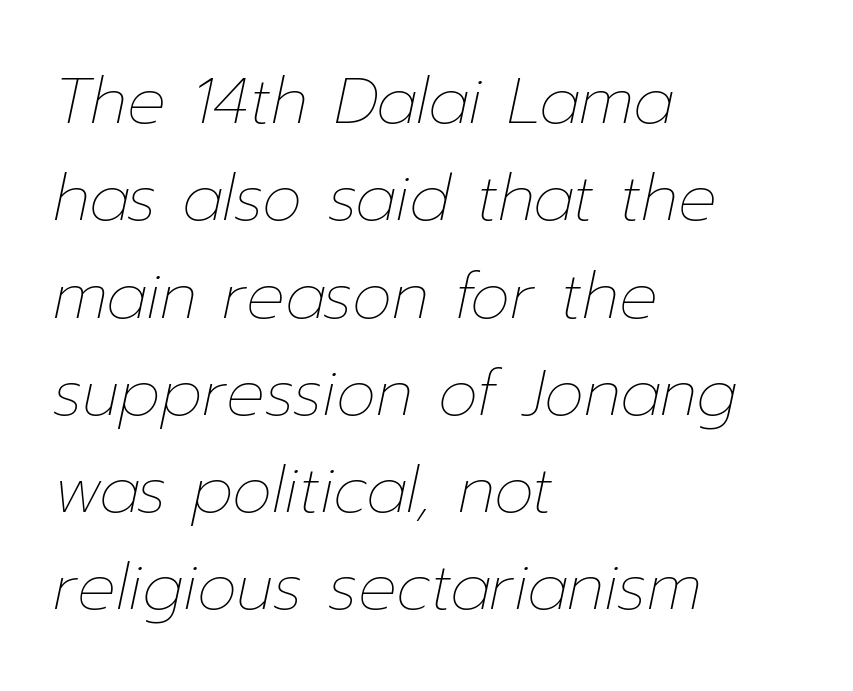
{"italic": "yes", "lean": "right", "slant_degrees": 12, "bold": "no", "weight": "thin", "width": "normal", "stroke_contrast": "low", "x_height": "medium", "monospaced": "no", "underline": "no", "align": "left", "line_spacing": "normal", "line_spacing_ratio": 1.52, "letter_spacing": "normal", "letter_spacing_em": 0.0, "glyph_px": 64}
